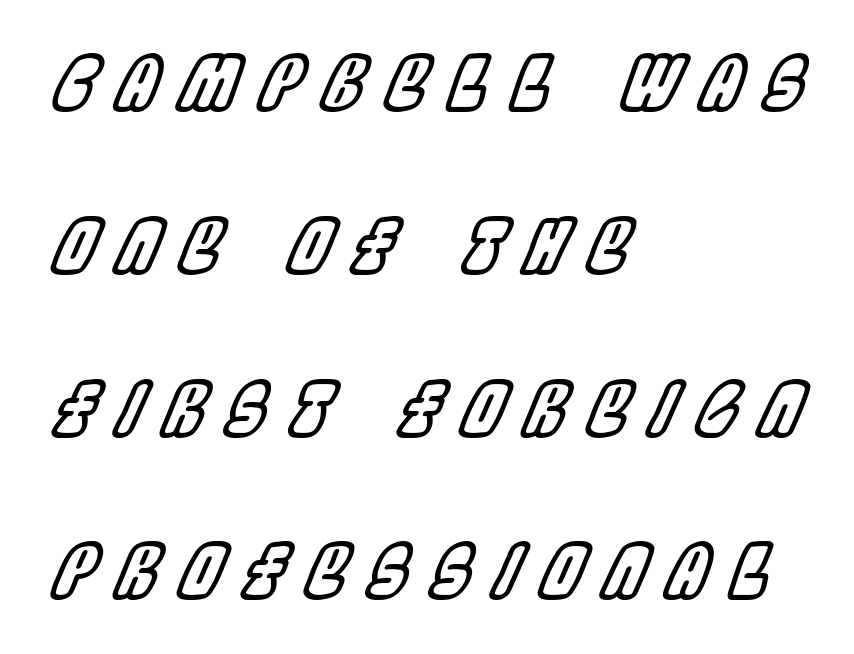
Words appear elongated and porous because spacing is wide. One glance says open: line gaps are wider than usual. Each letter keeps its own natural width here, so spacing adapts to shape. The rendering applies a slant to the glyphs. Is the block centered? No — it sits flush against the left margin.
